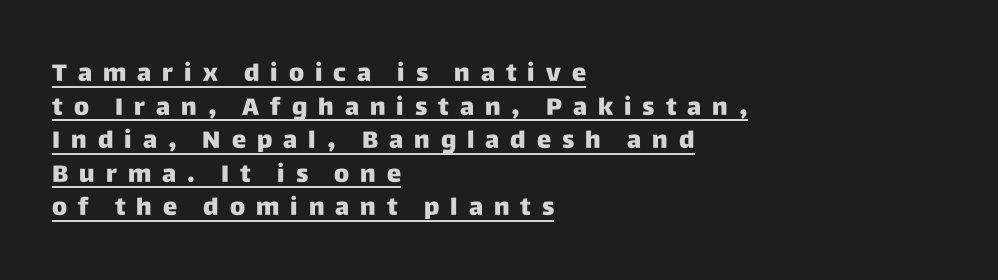
Q: Is the text italic (slanted)? A: No, it is upright.
Q: Is the text underlined? A: Yes.
Q: How is the paragraph aligned? A: Left-aligned.
Q: Is the spacing between letters normal or unusually wide? A: Unusually wide.
Q: Is the spacing between lines tight, normal or loose? A: Normal.
